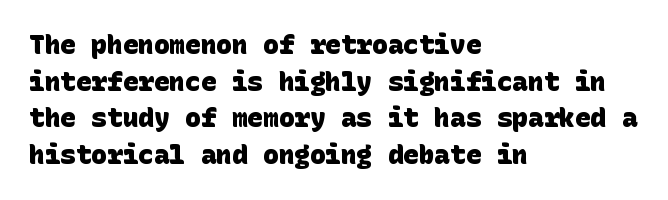
{"bold": "yes", "underline": "no", "align": "left", "line_spacing": "normal", "line_spacing_ratio": 1.41, "letter_spacing": "normal", "letter_spacing_em": 0.0, "glyph_px": 26}
